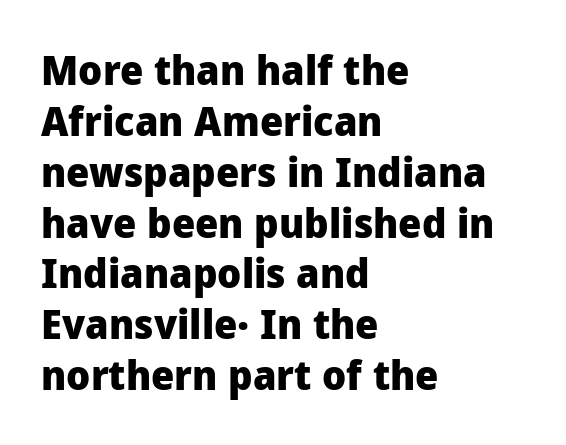
Lines of text with bare space underneath. I'd describe the lettering as bold — thick and assertive. Do the characters align in a grid? No, the font is proportional. Short and long lines alike share a common starting point at left. In terms of posture, this sample is upright. The designer went with a sans here, leaving each stem footless.
